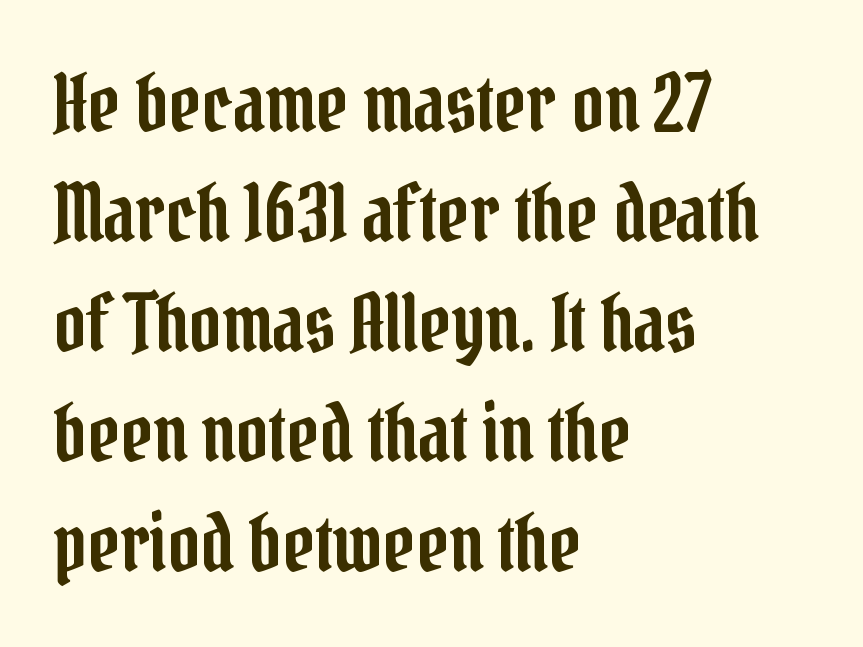
Q: Is the text italic (slanted)? A: No, it is upright.
Q: Is the typeface a serif or a sans-serif typeface? A: Serif.
Q: Is the text underlined? A: No.
Q: How is the paragraph aligned? A: Left-aligned.
Q: Is the spacing between letters normal or unusually wide? A: Normal.
Q: Is the spacing between lines tight, normal or loose? A: Normal.
Q: Width (condensed, normal, or wide)? A: Condensed.
Q: Stroke contrast? A: Low.
Q: x-height? A: Medium.
Q: Monospaced? A: No.
